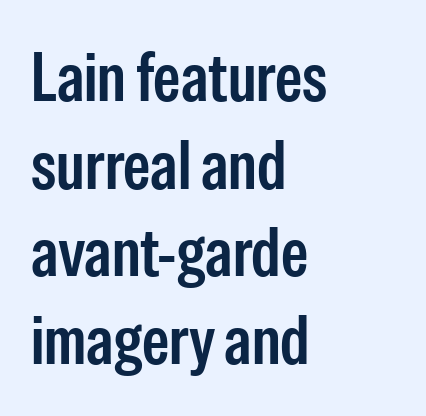
This sample keeps an unexceptional amount of space between lines. What weight is shown? A semibold, between regular and bold. Every row of glyphs begins at an identical x-position on the left. Nothing sits at the stroke ends, so this counts as sans-serif.
